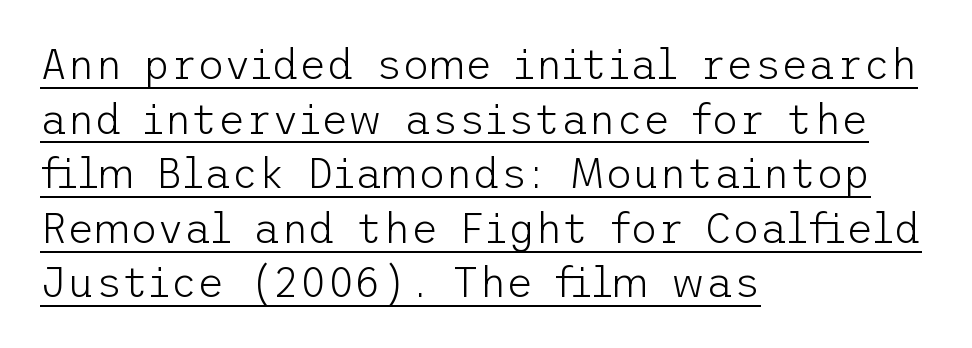
Decoration check: the copy is underlined. Caption: multi-line text, flush left, ragged right. Do the letters lean? They stand straight. Vertically, the passage feels balanced, rows spaced as you'd expect. Unlike a traditional serif, this face leaves its strokes unadorned.
